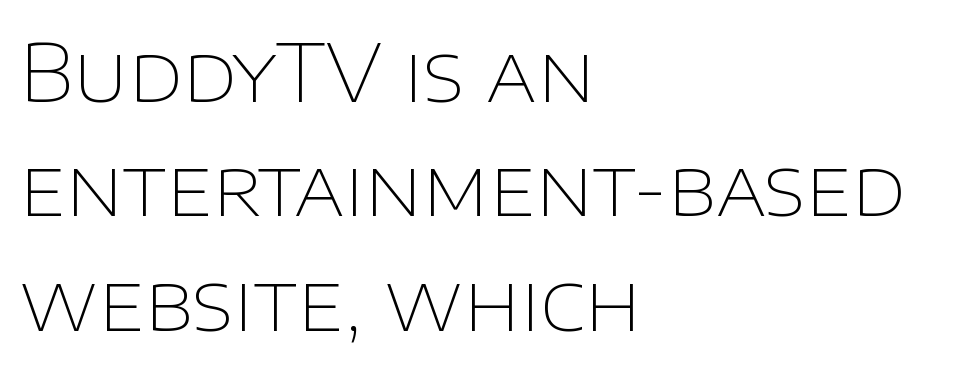
In CSS terms this would be text-align: left. The font family rendered here belongs to the sans-serif group. The lettering stays uniformly vertical, giving the passage a roman look. Unmarked baselines from the first word to the last. Quick note: interline space is typical. Do the characters align in a grid? No, the font is proportional.
